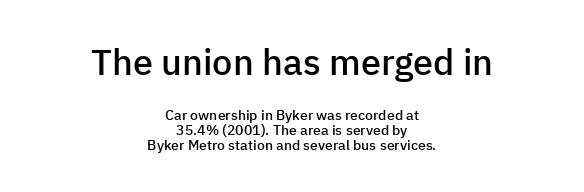
Q: Is the text bold? A: Semi-bold.
Q: Is the text italic (slanted)? A: No, it is upright.
Q: Is the typeface a serif or a sans-serif typeface? A: Sans-serif.
Q: Is the text underlined? A: No.
Q: How is the paragraph aligned? A: Centered.
Q: Is the spacing between letters normal or unusually wide? A: Normal.
Q: Is the spacing between lines tight, normal or loose? A: Tight.
Q: Which block of text is set in a larger size, the first (top) or the second (bottom)? A: The first (top) one.
Q: Width (condensed, normal, or wide)? A: Normal.
Q: Stroke contrast? A: Low.
Q: x-height? A: Medium.
Q: Monospaced? A: No.
